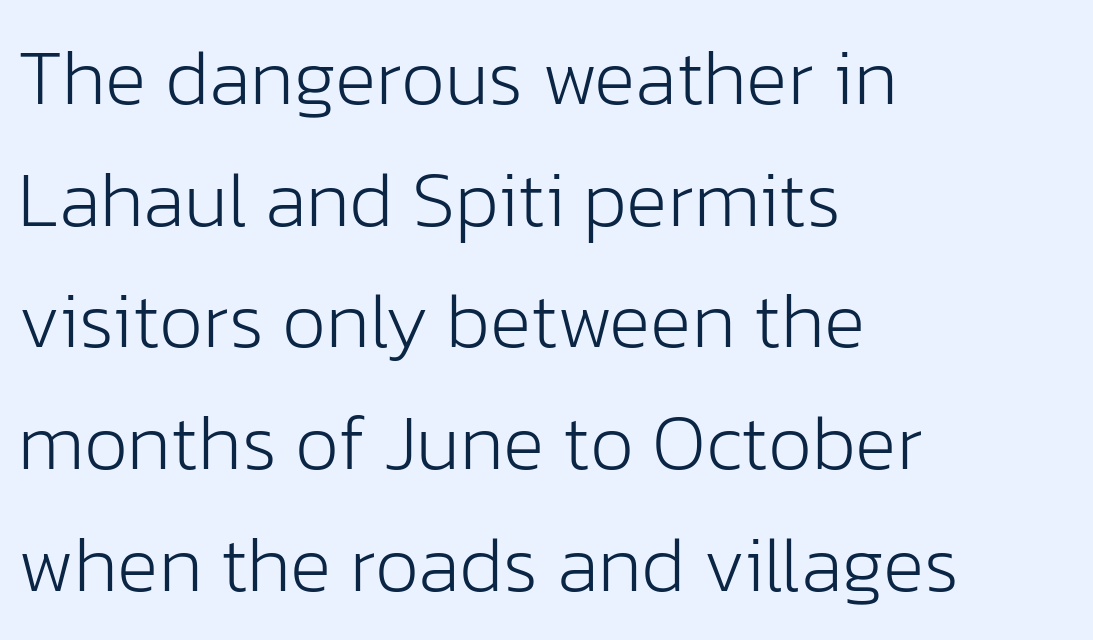
Q: Is the text bold? A: No.
Q: Is the text italic (slanted)? A: No, it is upright.
Q: Is the typeface a serif or a sans-serif typeface? A: Sans-serif.
Q: Is the text underlined? A: No.
Q: How is the paragraph aligned? A: Left-aligned.
Q: Is the spacing between letters normal or unusually wide? A: Normal.
Q: Is the spacing between lines tight, normal or loose? A: Normal.
Q: Width (condensed, normal, or wide)? A: Normal.
Q: Stroke contrast? A: Low.
Q: x-height? A: Medium.
Q: Monospaced? A: No.
